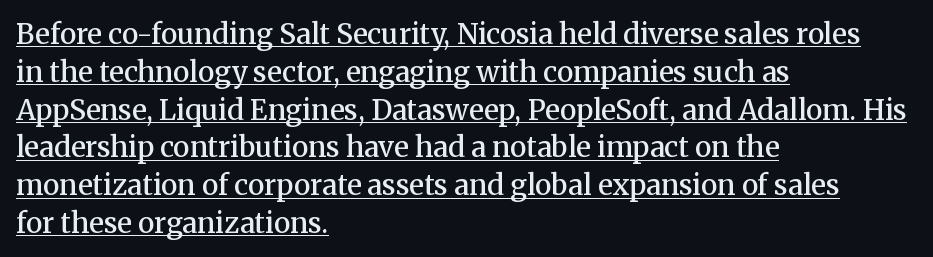
The image shows 28 px semibold serif type, upright; set left-aligned, normal line spacing (1.35x), normal letter spacing, underlined; medium stroke contrast and a medium x-height.
